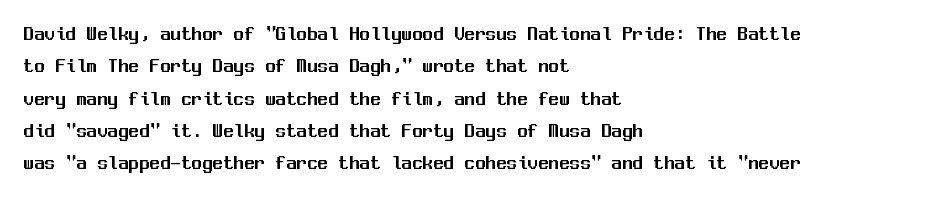
Q: Is the text italic (slanted)? A: No, it is upright.
Q: Is the text underlined? A: No.
Q: How is the paragraph aligned? A: Left-aligned.
Q: Is the spacing between letters normal or unusually wide? A: Normal.
Q: Is the spacing between lines tight, normal or loose? A: Normal.
